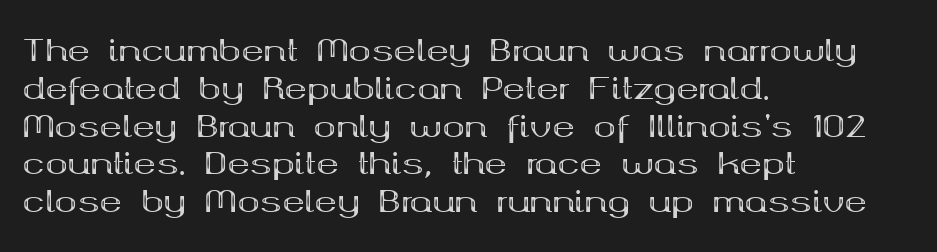
{"serif": "yes", "italic": "no", "bold": "yes", "weight": "bold", "width": "wide", "stroke_contrast": "medium", "x_height": "medium", "monospaced": "no", "underline": "no", "align": "left", "line_spacing": "normal", "line_spacing_ratio": 1.26, "letter_spacing": "normal", "letter_spacing_em": 0.0, "glyph_px": 30}
